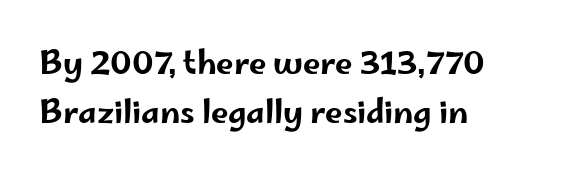
Q: Is the text italic (slanted)? A: No, it is upright.
Q: Is the typeface a serif or a sans-serif typeface? A: Sans-serif.
Q: Is the text underlined? A: No.
Q: How is the paragraph aligned? A: Left-aligned.
Q: Is the spacing between letters normal or unusually wide? A: Normal.
Q: Is the spacing between lines tight, normal or loose? A: Normal.
Q: Width (condensed, normal, or wide)? A: Wide.
Q: Stroke contrast? A: Low.
Q: x-height? A: Small.
Q: Monospaced? A: No.
